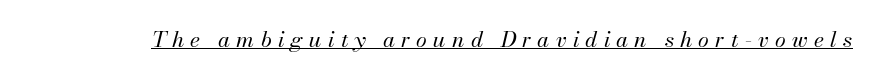
Q: Is the text bold? A: No.
Q: Is the text italic (slanted)? A: Yes, it leans right by about 13 degrees.
Q: Is the text underlined? A: Yes.
Q: Is the spacing between letters normal or unusually wide? A: Unusually wide.
